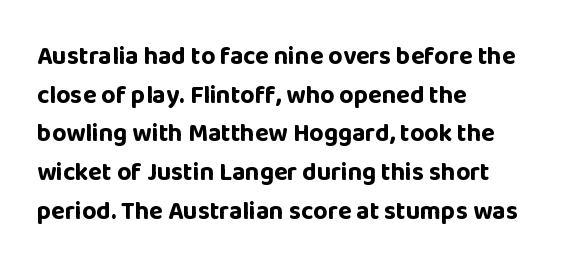
Lines of text with bare space underneath. Default kerning and tracking; the words read as compact shapes. Typeset ragged right — the left edge is the straight one. Regarding leading, the lines here are spaced in the standard way. Every stem runs plumb, perpendicular to the baseline.
